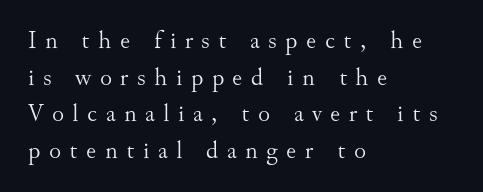
Q: Is the text bold? A: No.
Q: Is the text italic (slanted)? A: No, it is upright.
Q: Is the text underlined? A: No.
Q: How is the paragraph aligned? A: Left-aligned.
Q: Is the spacing between letters normal or unusually wide? A: Unusually wide.
Q: Is the spacing between lines tight, normal or loose? A: Normal.
